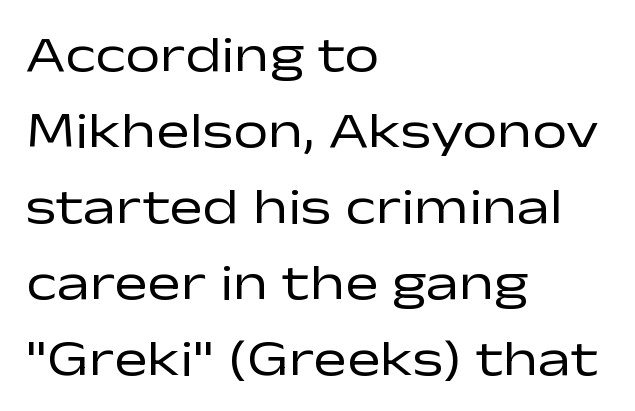
The image shows 50 px regular-weight, wide sans-serif type, upright; set left-aligned, normal line spacing (1.52x), normal letter spacing, not underlined; low stroke contrast and a medium x-height.
